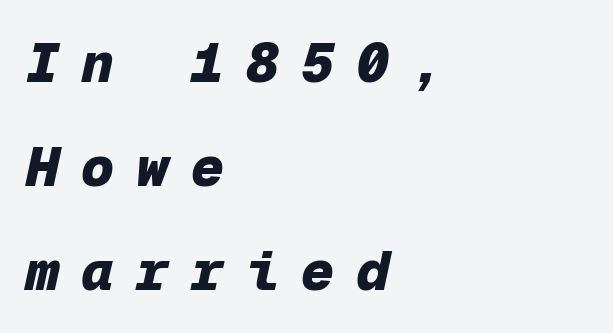
Q: Is the text bold? A: Yes.
Q: Is the text italic (slanted)? A: Yes, it leans right by about 12 degrees.
Q: Is the text underlined? A: No.
Q: How is the paragraph aligned? A: Left-aligned.
Q: Is the spacing between letters normal or unusually wide? A: Unusually wide.
Q: Width (condensed, normal, or wide)? A: Normal.
Q: Stroke contrast? A: Low.
Q: x-height? A: Medium.
Q: Monospaced? A: Yes.
